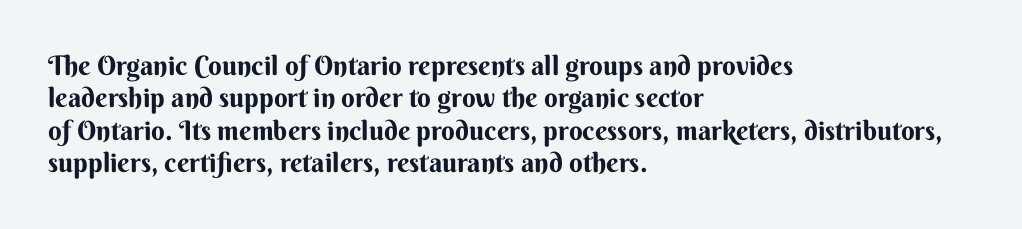
{"italic": "no", "bold": "yes", "underline": "no", "align": "left", "line_spacing_ratio": 1.2, "letter_spacing": "normal", "letter_spacing_em": 0.0, "glyph_px": 27}
